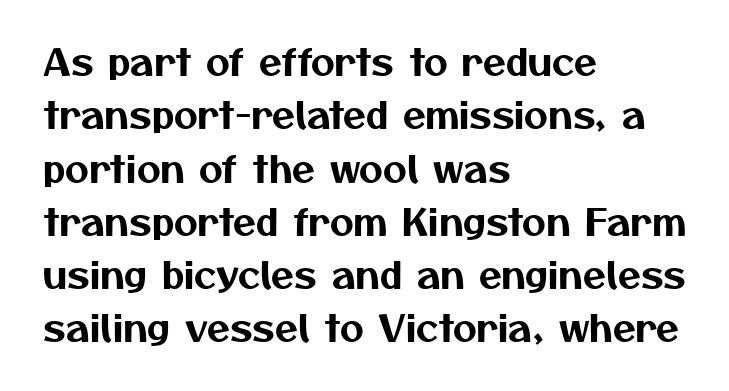
Q: Is the typeface a serif or a sans-serif typeface? A: Sans-serif.
Q: Is the text underlined? A: No.
Q: How is the paragraph aligned? A: Left-aligned.
Q: Is the spacing between letters normal or unusually wide? A: Normal.
Q: Is the spacing between lines tight, normal or loose? A: Normal.
Q: Width (condensed, normal, or wide)? A: Normal.
Q: Stroke contrast? A: Medium.
Q: x-height? A: Medium.
Q: Monospaced? A: No.
